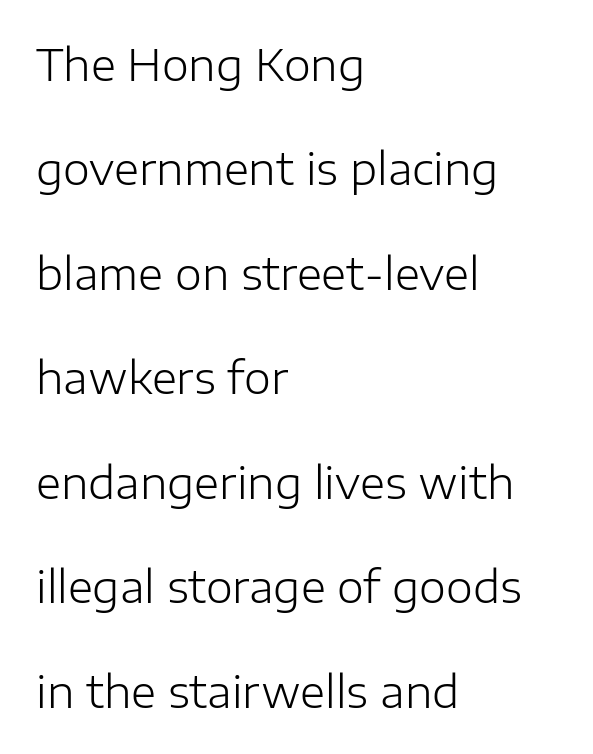
{"serif": "no", "italic": "no", "bold": "no", "weight": "light", "width": "normal", "stroke_contrast": "low", "x_height": "medium", "monospaced": "no", "underline": "no", "align": "left", "line_spacing": "loose", "line_spacing_ratio": 2.43, "letter_spacing": "normal", "letter_spacing_em": 0.0, "glyph_px": 43}
